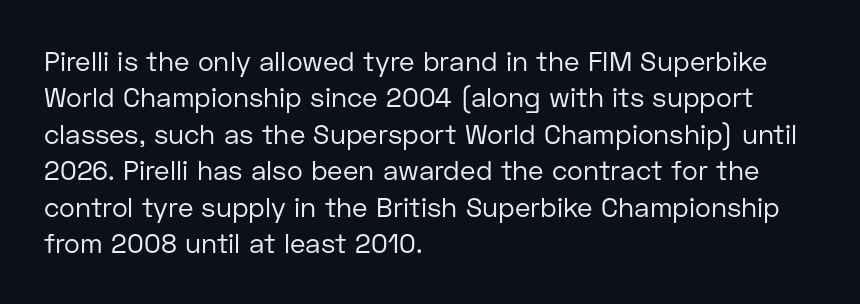
The image shows 27 px text type, upright; set left-aligned, normal line spacing (1.35x), normal letter spacing, not underlined.
